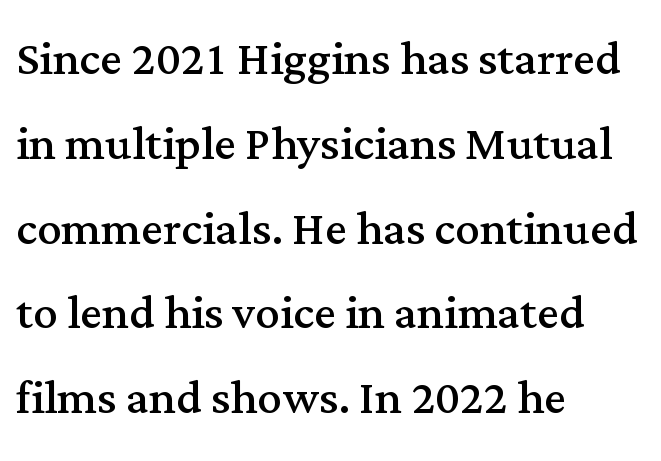
The setting favours the left margin, as ordinary paragraphs usually do. A typesetter would call this proportional, since set widths differ per character. Letterform terminals end in serifs throughout the passage. The vertical gap from one line to the next is medium. Is the letter spacing exaggerated? No — it looks like the ordinary default. Think standard paragraph weight, or any step lighter than that.
